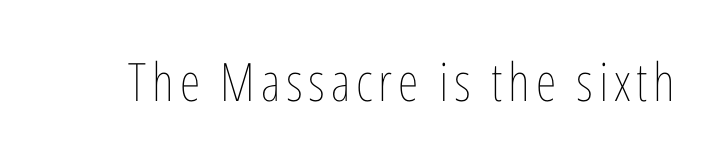
Q: Is the text bold? A: No.
Q: Is the text italic (slanted)? A: No, it is upright.
Q: Is the text underlined? A: No.
Q: Width (condensed, normal, or wide)? A: Condensed.
Q: Stroke contrast? A: Low.
Q: x-height? A: Medium.
Q: Monospaced? A: No.
